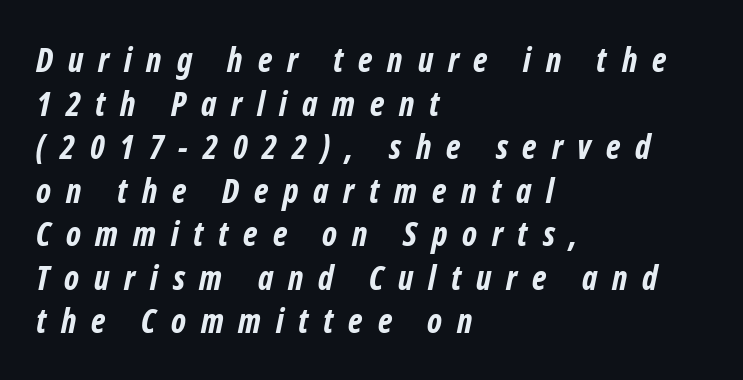
Q: Is the text bold? A: Yes.
Q: Is the typeface a serif or a sans-serif typeface? A: Sans-serif.
Q: Is the text underlined? A: No.
Q: How is the paragraph aligned? A: Left-aligned.
Q: Is the spacing between letters normal or unusually wide? A: Unusually wide.
Q: Is the spacing between lines tight, normal or loose? A: Normal.
Q: Width (condensed, normal, or wide)? A: Condensed.
Q: Stroke contrast? A: Low.
Q: x-height? A: Medium.
Q: Monospaced? A: No.
